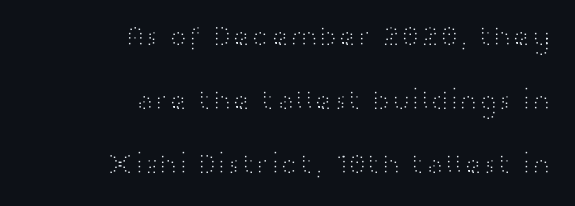
The image shows 29 px light, wide sans-serif type, upright; set right-aligned, loose line spacing (2.21x), normal letter spacing, not underlined; high stroke contrast and a medium x-height.
